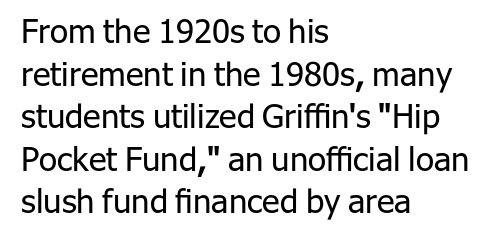
{"serif": "no", "italic": "no", "bold": "no", "weight": "regular", "width": "normal", "stroke_contrast": "low", "x_height": "medium", "monospaced": "no", "underline": "no", "align": "left", "line_spacing": "normal", "line_spacing_ratio": 1.29, "letter_spacing": "normal", "letter_spacing_em": 0.0, "glyph_px": 33}
